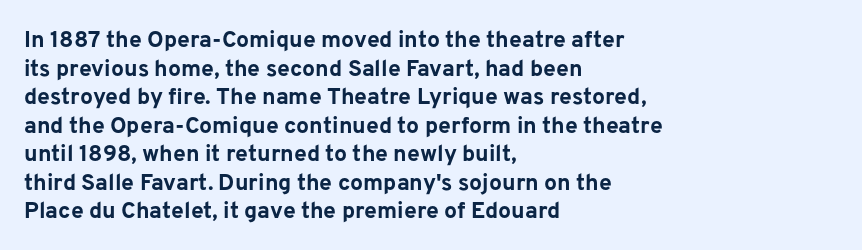
The image shows 23 px bold type, upright; set left-aligned, line spacing 1.24x, normal letter spacing, not underlined.
